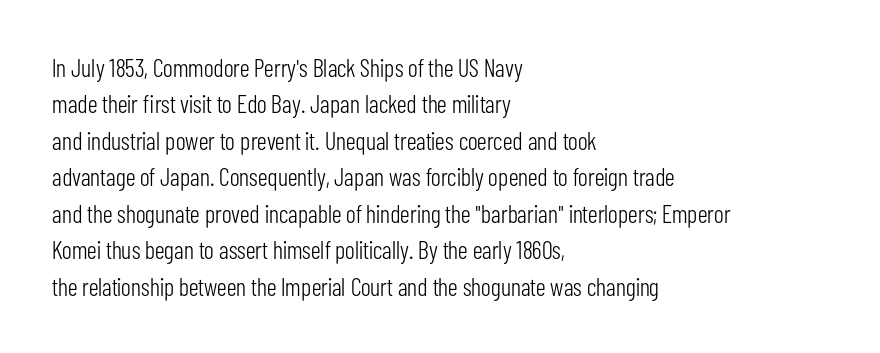
Q: Is the text bold? A: No.
Q: Is the text italic (slanted)? A: No, it is upright.
Q: Is the text underlined? A: No.
Q: How is the paragraph aligned? A: Left-aligned.
Q: Is the spacing between letters normal or unusually wide? A: Normal.
Q: Is the spacing between lines tight, normal or loose? A: Normal.
